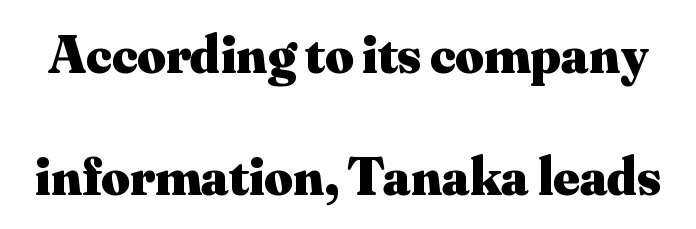
Q: Is the text bold? A: Yes.
Q: Is the text italic (slanted)? A: No, it is upright.
Q: Is the typeface a serif or a sans-serif typeface? A: Serif.
Q: Is the text underlined? A: No.
Q: Is the spacing between letters normal or unusually wide? A: Normal.
Q: Is the spacing between lines tight, normal or loose? A: Loose.
Q: Width (condensed, normal, or wide)? A: Normal.
Q: Stroke contrast? A: Medium.
Q: x-height? A: Small.
Q: Monospaced? A: No.
